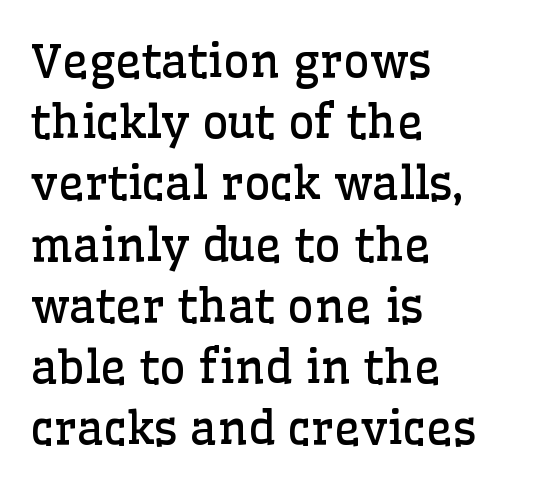
{"serif": "yes", "italic": "no", "bold": "no", "weight": "regular", "width": "normal", "stroke_contrast": "low", "x_height": "medium", "monospaced": "no", "underline": "no", "align": "left", "line_spacing": "normal", "line_spacing_ratio": 1.33, "letter_spacing": "normal", "letter_spacing_em": 0.0, "glyph_px": 46}
